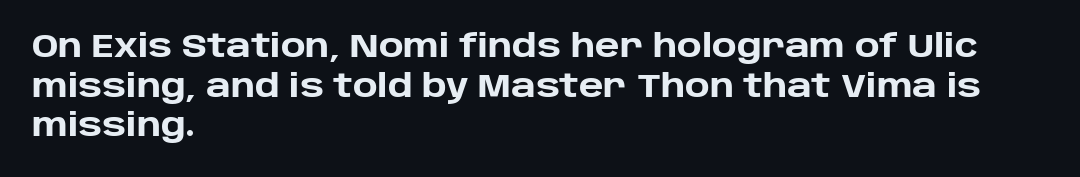
{"serif": "no", "italic": "no", "bold": "yes", "weight": "heavy", "width": "normal", "stroke_contrast": "low", "x_height": "large", "monospaced": "no", "underline": "no", "align": "left", "line_spacing": "normal", "line_spacing_ratio": 1.28, "letter_spacing": "normal", "letter_spacing_em": 0.0, "glyph_px": 31}
